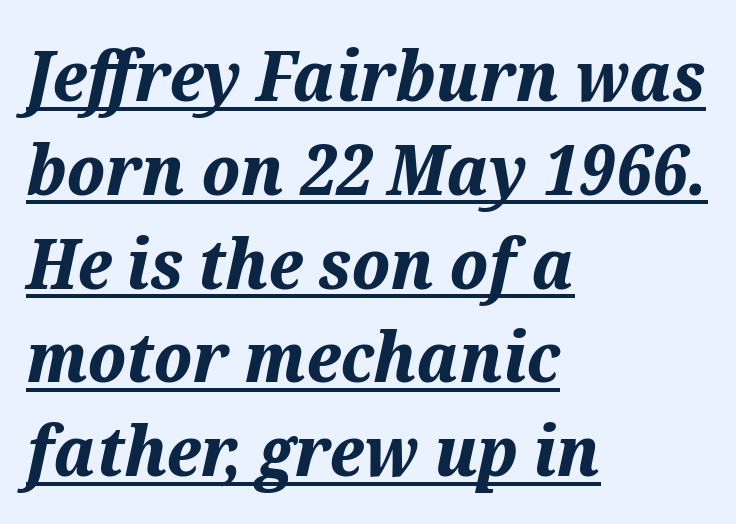
The image shows 70 px bold type, italic (leaning right); set left-aligned, normal line spacing (1.34x), normal letter spacing, underlined; medium stroke contrast and a medium x-height.
